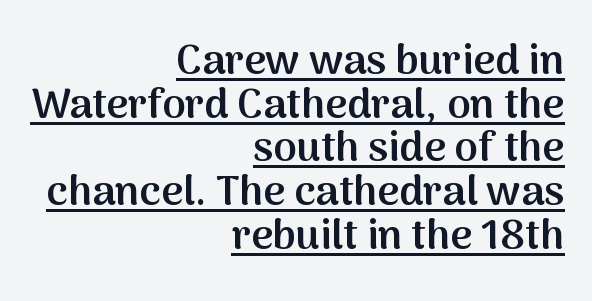
Looks like regular typesetting: each glyph gets only the width it needs. Is the block centered? No — it sits flush against the right margin. A continuous stroke trails under the words, as in a hyperlink. Weight check: semibold — heavier than regular, not quite bold.
